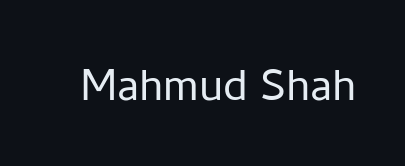
Q: Is the text bold? A: No.
Q: Is the text italic (slanted)? A: No, it is upright.
Q: Is the typeface a serif or a sans-serif typeface? A: Sans-serif.
Q: Is the text underlined? A: No.
Q: Is the spacing between letters normal or unusually wide? A: Normal.
Q: Width (condensed, normal, or wide)? A: Normal.
Q: Stroke contrast? A: Low.
Q: x-height? A: Medium.
Q: Monospaced? A: No.
